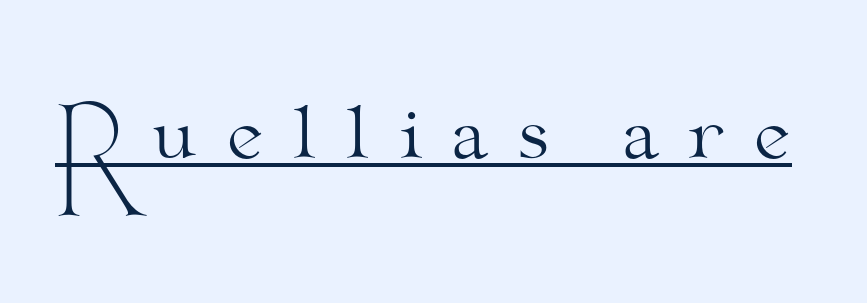
The image shows 71 px light, wide serif type, upright; set unusually wide letter spacing (+0.37 em), underlined; medium stroke contrast and a small x-height.
